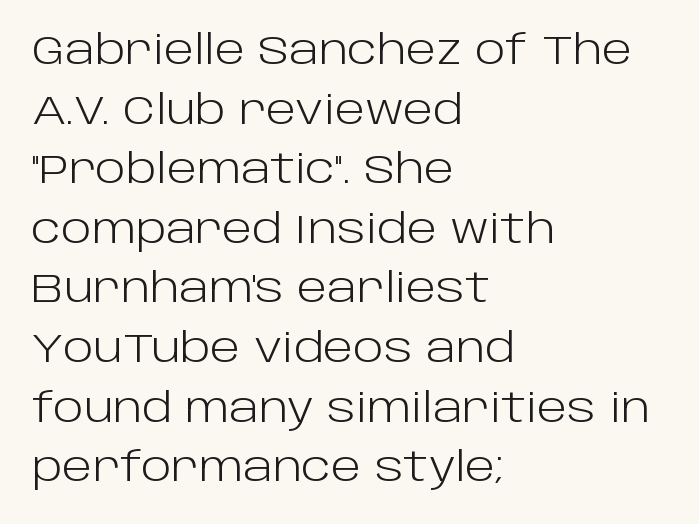
Q: Is the text bold? A: No.
Q: Is the text italic (slanted)? A: No, it is upright.
Q: Is the typeface a serif or a sans-serif typeface? A: Sans-serif.
Q: Is the text underlined? A: No.
Q: How is the paragraph aligned? A: Left-aligned.
Q: Is the spacing between letters normal or unusually wide? A: Normal.
Q: Is the spacing between lines tight, normal or loose? A: Normal.
Q: Width (condensed, normal, or wide)? A: Normal.
Q: Stroke contrast? A: Low.
Q: x-height? A: Large.
Q: Monospaced? A: No.
